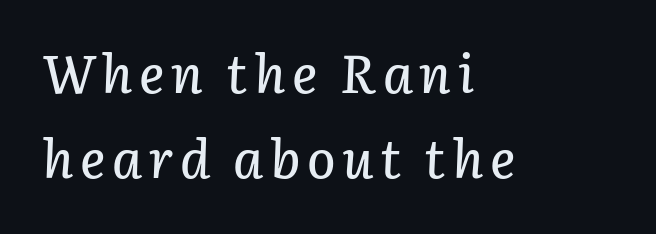
Q: Is the text italic (slanted)? A: Yes, it leans right by about 3 degrees.
Q: Is the text underlined? A: No.
Q: How is the paragraph aligned? A: Left-aligned.
Q: Is the spacing between lines tight, normal or loose? A: Normal.
Q: Width (condensed, normal, or wide)? A: Normal.
Q: Stroke contrast? A: Low.
Q: x-height? A: Medium.
Q: Monospaced? A: No.
